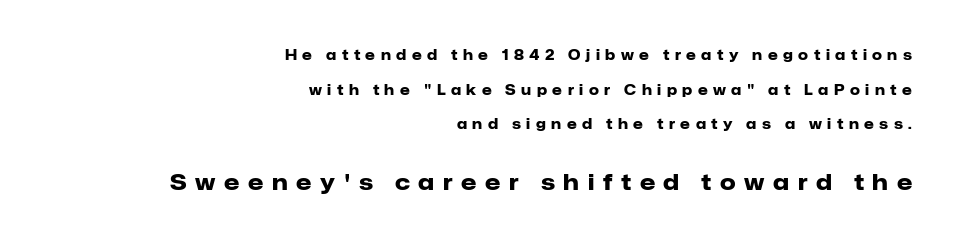
The line texture is sparse and dotted thanks to wide tracking. These lines are set flush right with a ragged left edge. Strong, thick strokes mark this as bold type. A typesetter would mark this as roman, not italic. Each new line begins a long way beneath the previous one.
